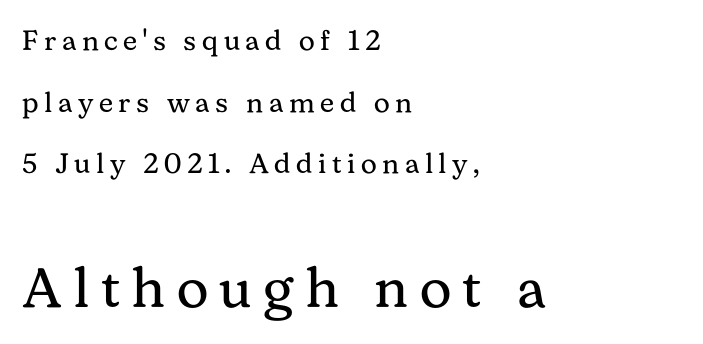
Character size in the trailing block exceeds that of the leading block. Display-style spreading of the glyphs; the letterfit is very open. Rows of type keep a wide berth in the vertical direction. Leftover space on each line is placed entirely after the last word. Upright lettering throughout.
